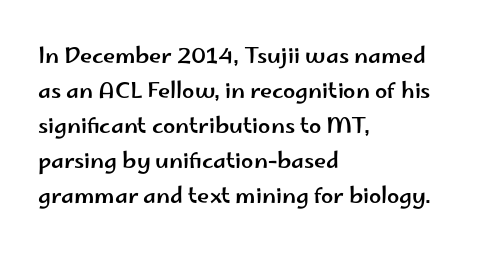
{"italic": "no", "underline": "no", "align": "left", "line_spacing": "normal", "line_spacing_ratio": 1.59, "letter_spacing": "normal", "letter_spacing_em": 0.0, "glyph_px": 22}
